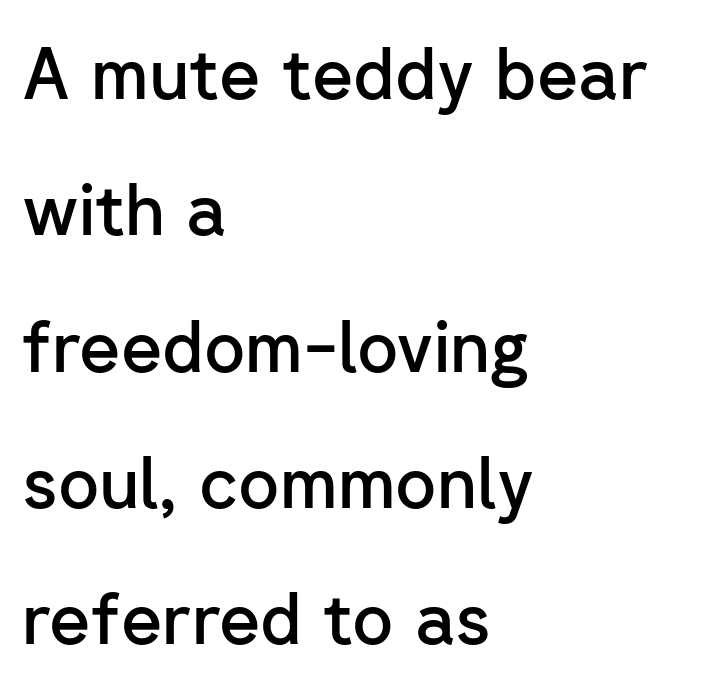
Q: Is the text bold? A: Semi-bold.
Q: Is the text italic (slanted)? A: No, it is upright.
Q: Is the typeface a serif or a sans-serif typeface? A: Sans-serif.
Q: Is the text underlined? A: No.
Q: How is the paragraph aligned? A: Left-aligned.
Q: Is the spacing between letters normal or unusually wide? A: Normal.
Q: Is the spacing between lines tight, normal or loose? A: Loose.
Q: Width (condensed, normal, or wide)? A: Normal.
Q: Stroke contrast? A: Low.
Q: x-height? A: Medium.
Q: Monospaced? A: No.
